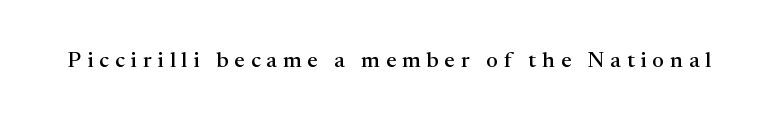
The image shows 22 px text type, upright; set unusually wide letter spacing (+0.27 em), not underlined.
